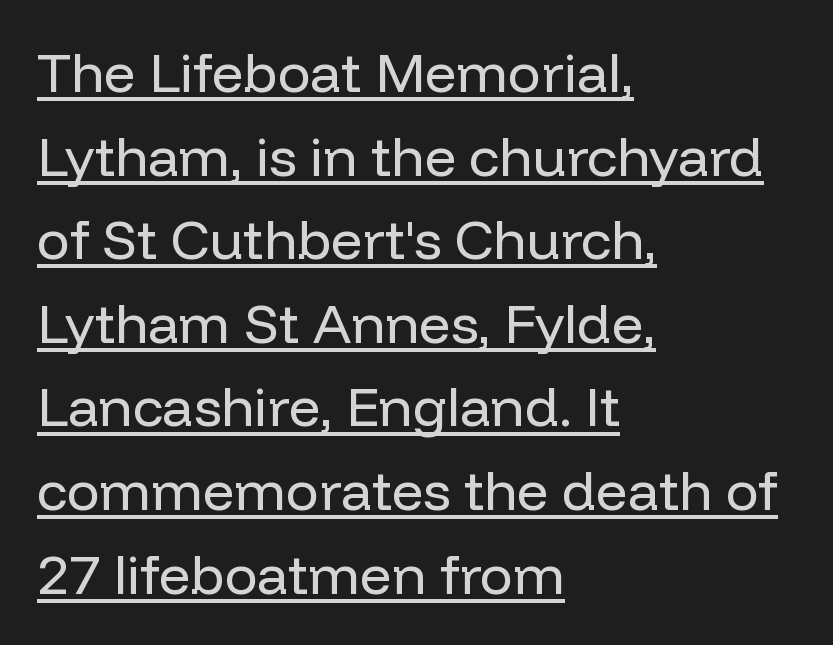
Ink coverage per letter is moderate at most. Regarding serifs, this sample does without them. Has an underline been added? It has. You can tell it's not italic because the verticals are truly vertical.
